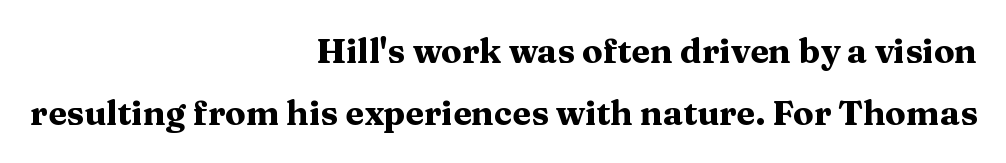
{"serif": "yes", "italic": "no", "bold": "yes", "weight": "heavy", "width": "wide", "stroke_contrast": "medium", "x_height": "medium", "monospaced": "no", "underline": "no", "align": "right", "line_spacing_ratio": 1.82, "letter_spacing": "normal", "letter_spacing_em": 0.0, "glyph_px": 34}
